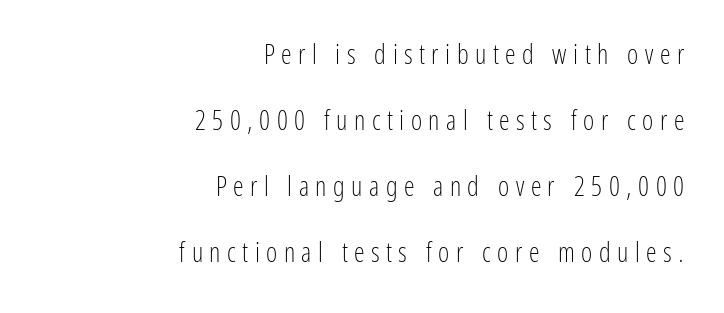
Notice how the passage keeps a crisp vertical edge on the right only. The passage shown has open, widely tracked lettering throughout. Line spacing here is loose. Unlike italic type, these characters show no tilt at all. The font sits on the lighter half of the weight spectrum, regular included.
